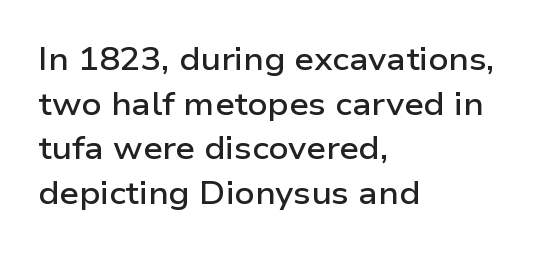
The image shows 31 px semibold, wide sans-serif type, upright; set left-aligned, normal line spacing (1.44x), normal letter spacing, not underlined; low stroke contrast and a medium x-height.
